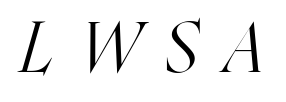
{"serif": "yes", "italic": "yes", "lean": "right", "slant_degrees": 16, "bold": "no", "weight": "light", "width": "condensed", "stroke_contrast": "high", "x_height": "medium", "monospaced": "no", "underline": "no", "letter_spacing": "wide", "letter_spacing_em": 0.36, "glyph_px": 70}
